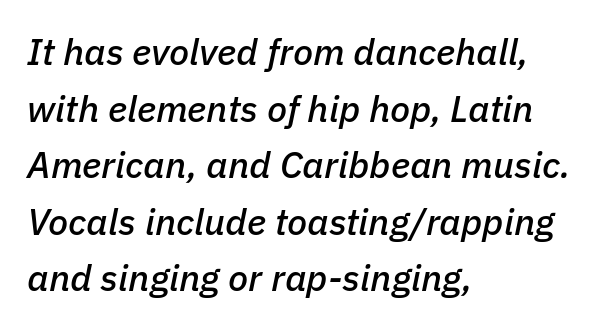
The image shows 37 px text type, italic (leaning right); set left-aligned, normal line spacing (1.53x), normal letter spacing, not underlined; low stroke contrast and a medium x-height.
